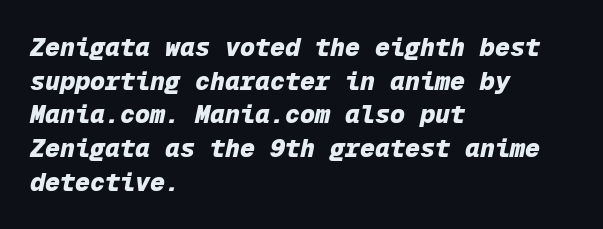
Q: Is the text bold? A: Yes.
Q: Is the text italic (slanted)? A: Yes, it leans right by about 12 degrees.
Q: Is the text underlined? A: No.
Q: How is the paragraph aligned? A: Left-aligned.
Q: Is the spacing between letters normal or unusually wide? A: Normal.
Q: Is the spacing between lines tight, normal or loose? A: Normal.
